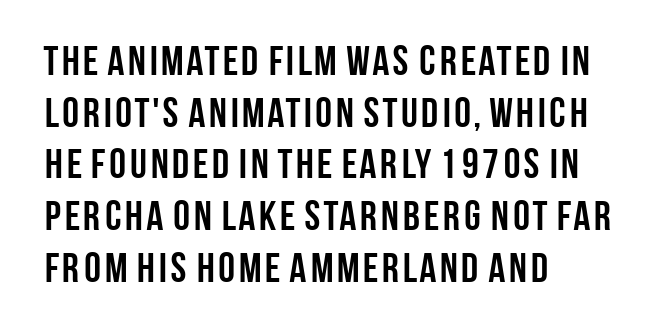
The image shows 42 px semibold, condensed sans-serif type, upright; set left-aligned, line spacing 1.23x, normal letter spacing, not underlined; low stroke contrast and a large x-height.
